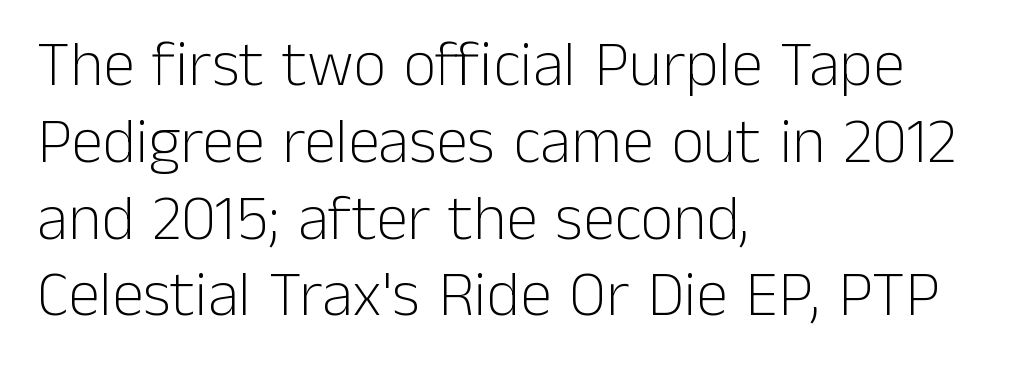
{"serif": "no", "italic": "no", "bold": "no", "weight": "light", "width": "normal", "stroke_contrast": "low", "x_height": "medium", "monospaced": "no", "underline": "no", "align": "left", "line_spacing_ratio": 1.2, "letter_spacing": "normal", "letter_spacing_em": 0.0, "glyph_px": 64}
